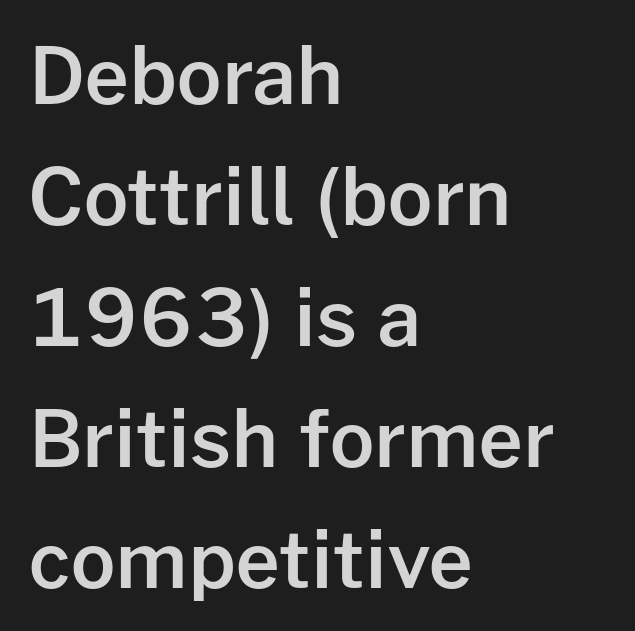
The image shows 78 px semibold sans-serif type, upright; set left-aligned, normal line spacing (1.55x), normal letter spacing, not underlined; low stroke contrast and a medium x-height.
